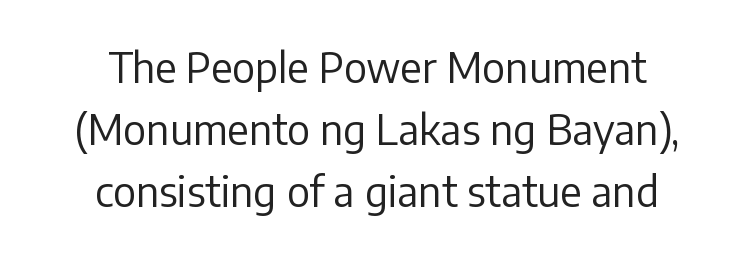
Q: Is the text bold? A: No.
Q: Is the text italic (slanted)? A: No, it is upright.
Q: Is the typeface a serif or a sans-serif typeface? A: Sans-serif.
Q: Is the text underlined? A: No.
Q: How is the paragraph aligned? A: Centered.
Q: Is the spacing between letters normal or unusually wide? A: Normal.
Q: Is the spacing between lines tight, normal or loose? A: Normal.
Q: Width (condensed, normal, or wide)? A: Normal.
Q: Stroke contrast? A: Low.
Q: x-height? A: Medium.
Q: Monospaced? A: No.
